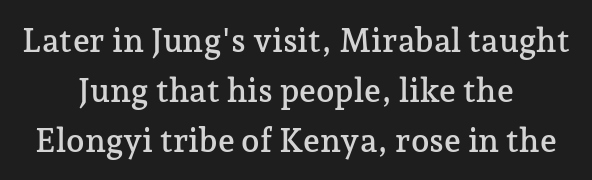
The characters display serif detailing at their extremities. These lines stack symmetrically, like a column narrowing and widening about its center. Successive baselines arrive at the customary interval. Is there any slant? The stems are plumb. Underlining? Definitely not there.
